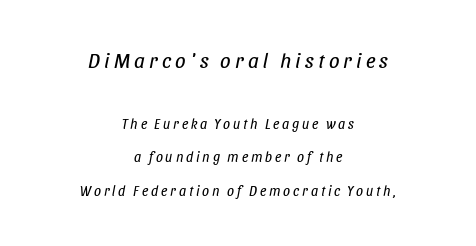
{"italic": "yes", "lean": "right", "slant_degrees": 11, "bold": "no", "underline": "no", "align": "center", "line_spacing": "loose", "line_spacing_ratio": 2.42, "letter_spacing": "wide", "letter_spacing_em": 0.2, "larger_block": "first", "size_ratio": 1.5, "glyph_px": 21}
